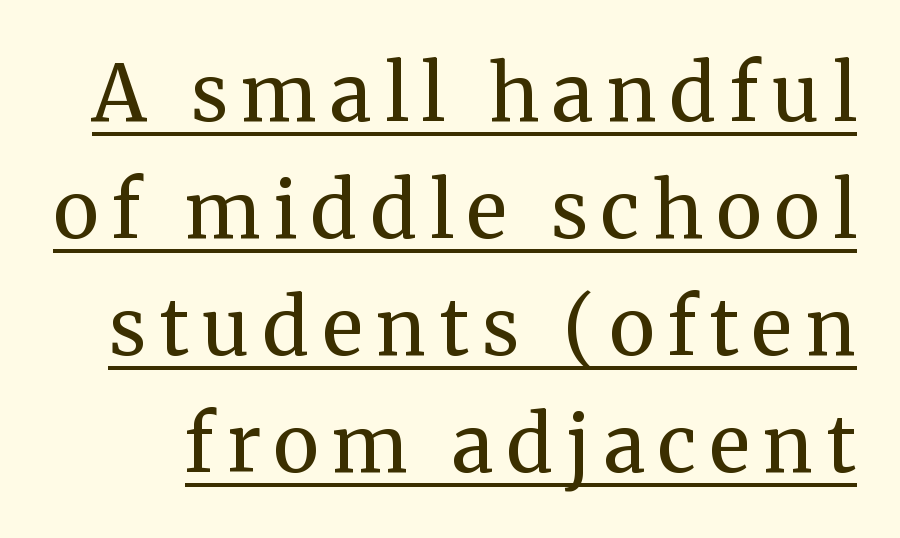
Q: Is the text bold? A: No.
Q: Is the text italic (slanted)? A: No, it is upright.
Q: Is the typeface a serif or a sans-serif typeface? A: Serif.
Q: Is the text underlined? A: Yes.
Q: Is the spacing between lines tight, normal or loose? A: Normal.
Q: Width (condensed, normal, or wide)? A: Normal.
Q: Stroke contrast? A: Medium.
Q: x-height? A: Medium.
Q: Monospaced? A: No.
